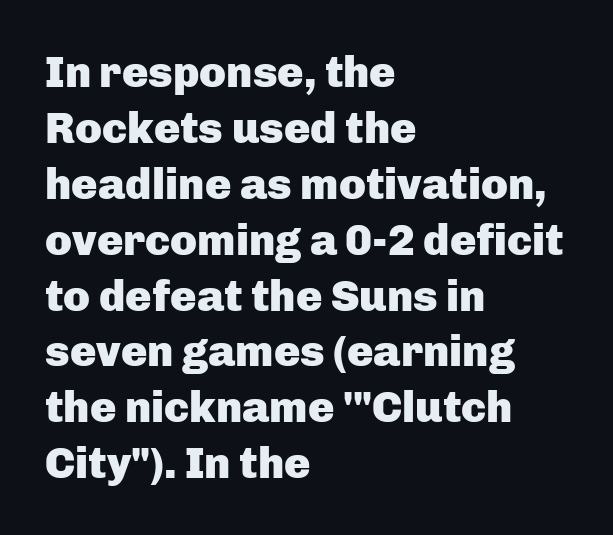
The image shows 44 px heavy sans-serif type, upright; set left-aligned, normal line spacing (1.27x), normal letter spacing, not underlined; low stroke contrast and a medium x-height.
